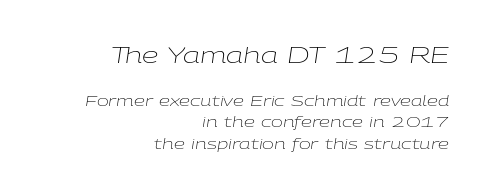
{"italic": "yes", "lean": "right", "slant_degrees": 9, "bold": "no", "underline": "no", "align": "right", "line_spacing": "normal", "line_spacing_ratio": 1.56, "letter_spacing": "normal", "letter_spacing_em": 0.0, "larger_block": "first", "size_ratio": 1.5, "glyph_px": 21}
